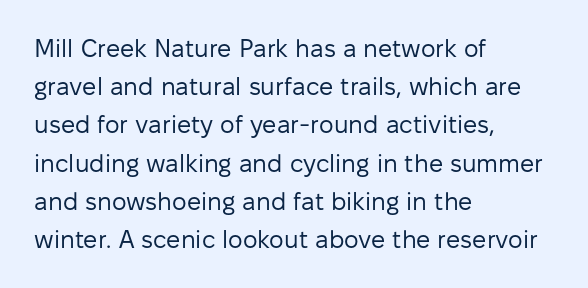
The glyphs are unaccompanied by any horizontal stroke below them. Posture: vertical. These lines keep a tight, regular rhythm from letter to letter. Interline gaps are of average width in this sample. The paragraph shown leans on its left margin.
